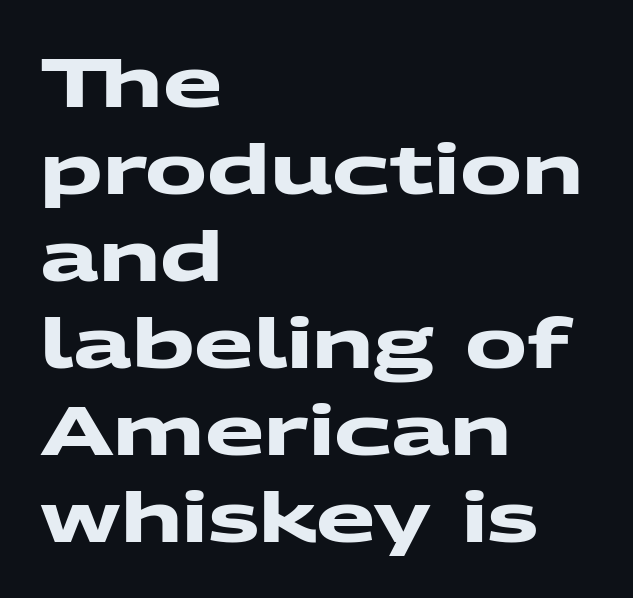
Q: Is the text bold? A: Yes.
Q: Is the typeface a serif or a sans-serif typeface? A: Sans-serif.
Q: Is the text underlined? A: No.
Q: How is the paragraph aligned? A: Left-aligned.
Q: Is the spacing between letters normal or unusually wide? A: Normal.
Q: Is the spacing between lines tight, normal or loose? A: Normal.
Q: Width (condensed, normal, or wide)? A: Wide.
Q: Stroke contrast? A: Medium.
Q: x-height? A: Medium.
Q: Monospaced? A: No.
